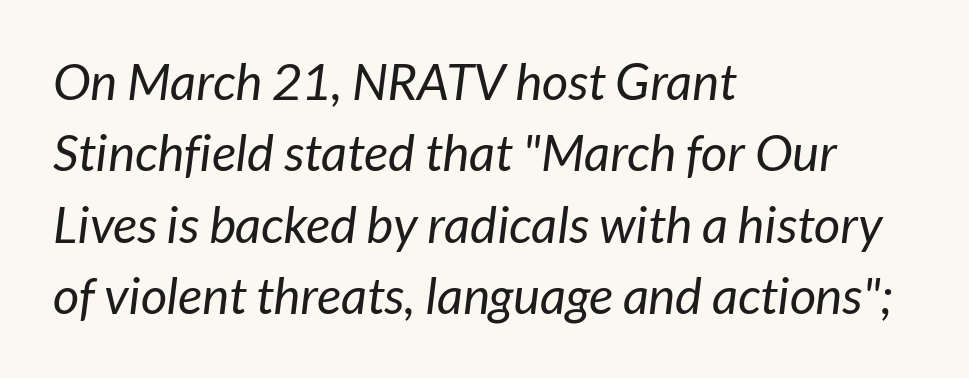
The image shows 51 px regular-weight sans-serif type; set left-aligned, normal line spacing (1.4x), normal letter spacing, not underlined; low stroke contrast and a medium x-height.
